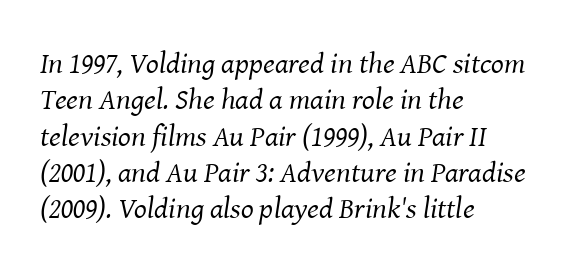
The image shows 30 px regular-weight serif type, italic (leaning right); set left-aligned, line spacing 1.21x, normal letter spacing, not underlined; medium stroke contrast and a medium x-height.
